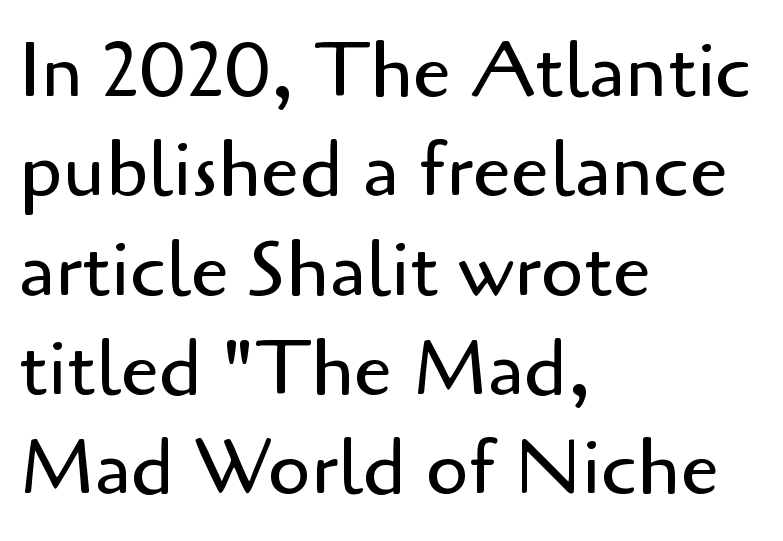
Q: Is the text bold? A: No.
Q: Is the text italic (slanted)? A: No, it is upright.
Q: Is the typeface a serif or a sans-serif typeface? A: Sans-serif.
Q: Is the text underlined? A: No.
Q: How is the paragraph aligned? A: Left-aligned.
Q: Is the spacing between letters normal or unusually wide? A: Normal.
Q: Is the spacing between lines tight, normal or loose? A: Normal.
Q: Width (condensed, normal, or wide)? A: Normal.
Q: Stroke contrast? A: Low.
Q: x-height? A: Small.
Q: Monospaced? A: No.
